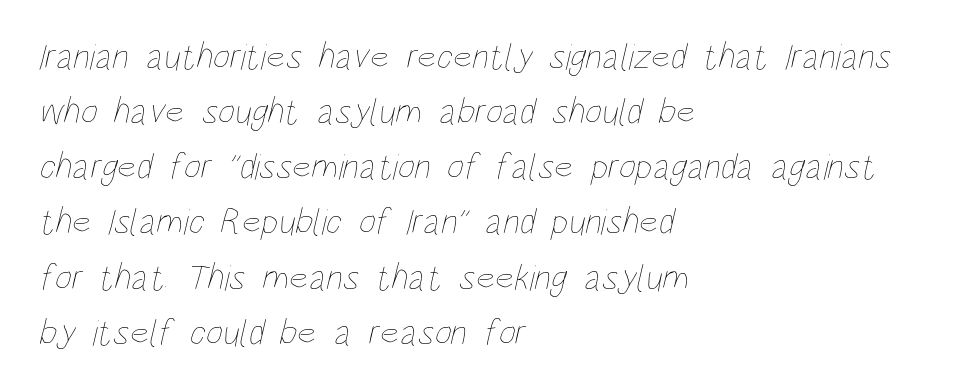
The image shows 37 px thin, condensed type; set left-aligned, normal line spacing (1.49x), normal letter spacing, not underlined; low stroke contrast and a large x-height.
